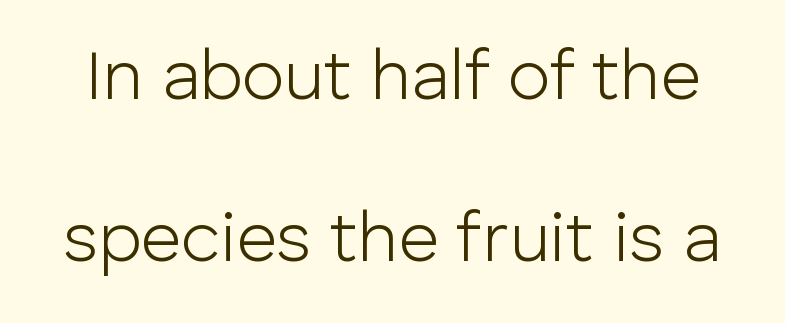
{"serif": "no", "italic": "no", "bold": "no", "weight": "light", "width": "normal", "stroke_contrast": "low", "x_height": "medium", "monospaced": "no", "underline": "no", "line_spacing": "loose", "line_spacing_ratio": 2.31, "letter_spacing": "normal", "letter_spacing_em": 0.0, "glyph_px": 70}
